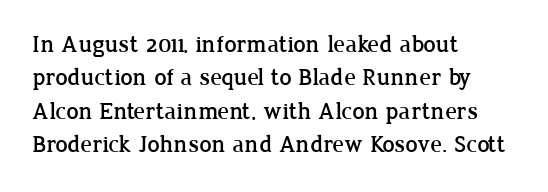
The image shows 24 px text type, upright; set left-aligned, normal line spacing (1.39x), normal letter spacing, not underlined.
